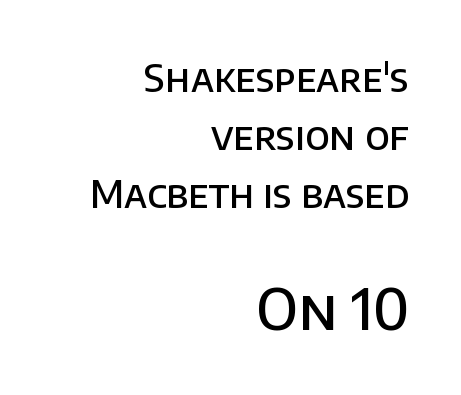
Quick note: underline off. Normally led — the rows are evenly, conventionally spaced. Bold? Not quite — semibold, heavier than regular but stopping short. Size hierarchy here favors the trailing block over the leading one. Spacing verdict: proportional, widths tailored to each character.
